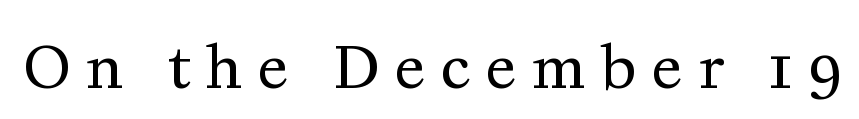
{"serif": "yes", "italic": "no", "bold": "no", "weight": "regular", "width": "normal", "stroke_contrast": "medium", "x_height": "medium", "monospaced": "no", "underline": "no", "letter_spacing": "wide", "letter_spacing_em": 0.28, "glyph_px": 57}
